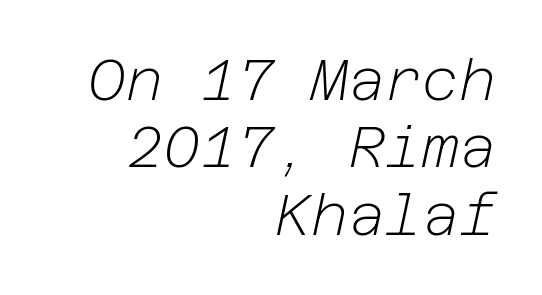
{"italic": "yes", "lean": "right", "slant_degrees": 12, "bold": "no", "weight": "light", "width": "normal", "stroke_contrast": "low", "x_height": "medium", "underline": "no", "align": "right", "line_spacing_ratio": 1.18, "letter_spacing": "normal", "letter_spacing_em": 0.0, "glyph_px": 57}
